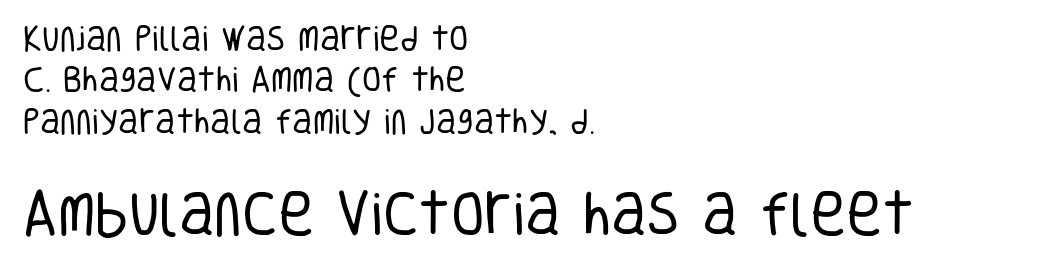
The image shows 49 px regular-weight, condensed sans-serif type, upright; set left-aligned, normal line spacing (1.48x), normal letter spacing, not underlined; the second (bottom) block is 1.75x larger; low stroke contrast and a large x-height.
